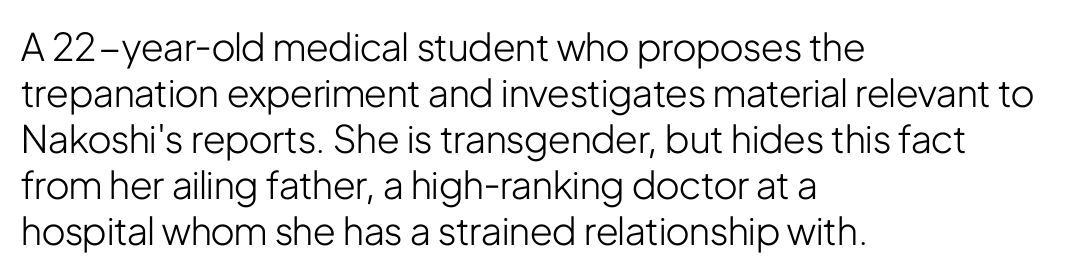
The image shows 38 px light, condensed sans-serif type, upright; set left-aligned, line spacing 1.21x, normal letter spacing, not underlined; low stroke contrast and a medium x-height.
